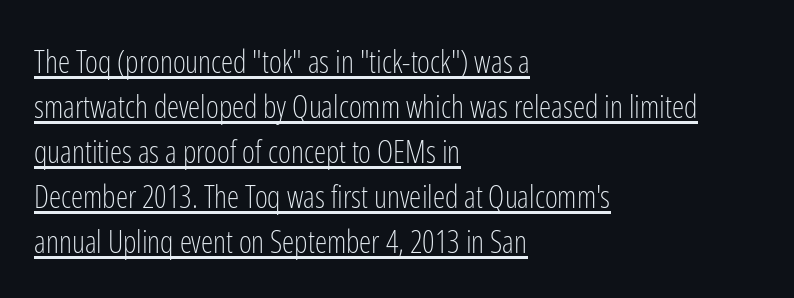
Q: Is the text bold? A: No.
Q: Is the text italic (slanted)? A: No, it is upright.
Q: Is the typeface a serif or a sans-serif typeface? A: Sans-serif.
Q: Is the text underlined? A: Yes.
Q: How is the paragraph aligned? A: Left-aligned.
Q: Is the spacing between letters normal or unusually wide? A: Normal.
Q: Is the spacing between lines tight, normal or loose? A: Normal.
Q: Width (condensed, normal, or wide)? A: Condensed.
Q: Stroke contrast? A: Low.
Q: x-height? A: Medium.
Q: Monospaced? A: No.
